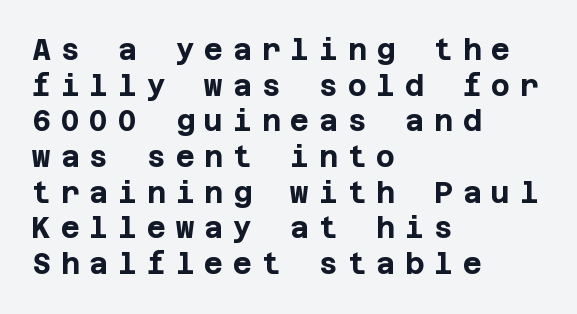
The baseline area is clear. The axis of the letterforms is exactly vertical. Classification — sans serif. Strong, thick strokes mark this as bold type. The text block is weighted toward the left margin, trailing off unevenly rightward.
